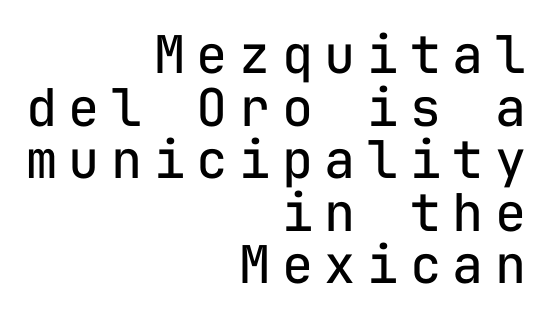
Q: Is the text bold? A: No.
Q: Is the text italic (slanted)? A: No, it is upright.
Q: Is the typeface a serif or a sans-serif typeface? A: Sans-serif.
Q: Is the text underlined? A: No.
Q: How is the paragraph aligned? A: Right-aligned.
Q: Is the spacing between letters normal or unusually wide? A: Unusually wide.
Q: Is the spacing between lines tight, normal or loose? A: Tight.
Q: Width (condensed, normal, or wide)? A: Normal.
Q: Stroke contrast? A: Low.
Q: x-height? A: Medium.
Q: Monospaced? A: Yes.
